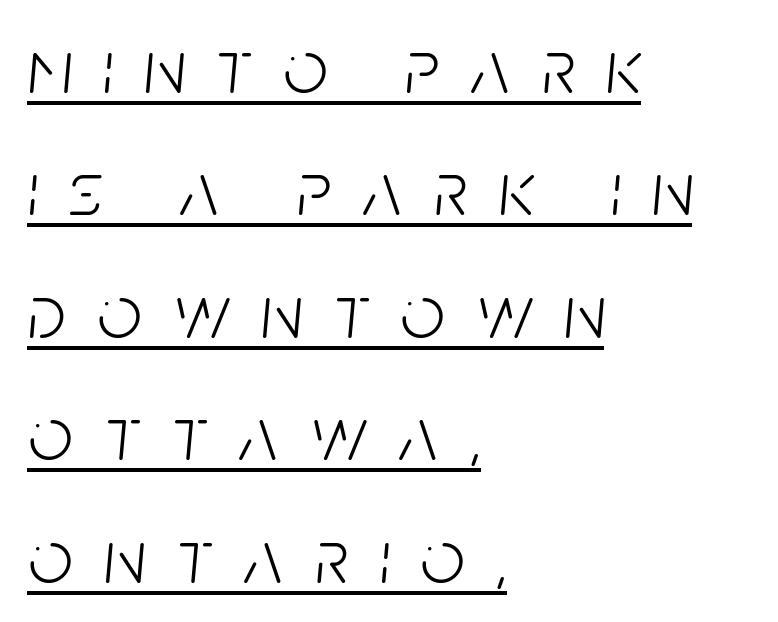
The image shows 77 px light, condensed type, italic (leaning right); set left-aligned, normal line spacing (1.59x), unusually wide letter spacing (+0.41 em), underlined; low stroke contrast and a large x-height.
